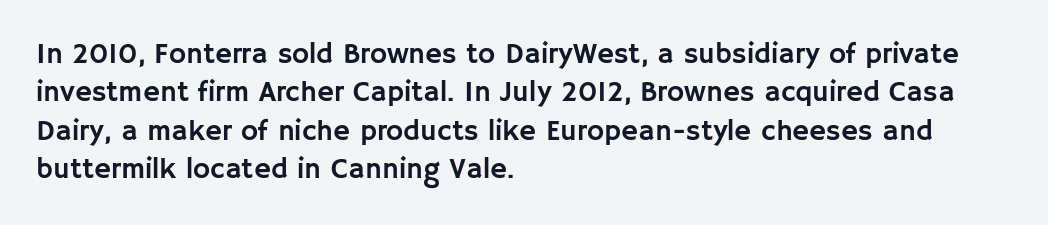
{"serif": "no", "italic": "no", "width": "normal", "stroke_contrast": "low", "x_height": "large", "monospaced": "no", "underline": "no", "align": "left", "line_spacing": "normal", "line_spacing_ratio": 1.32, "letter_spacing": "normal", "letter_spacing_em": 0.0, "glyph_px": 29}
